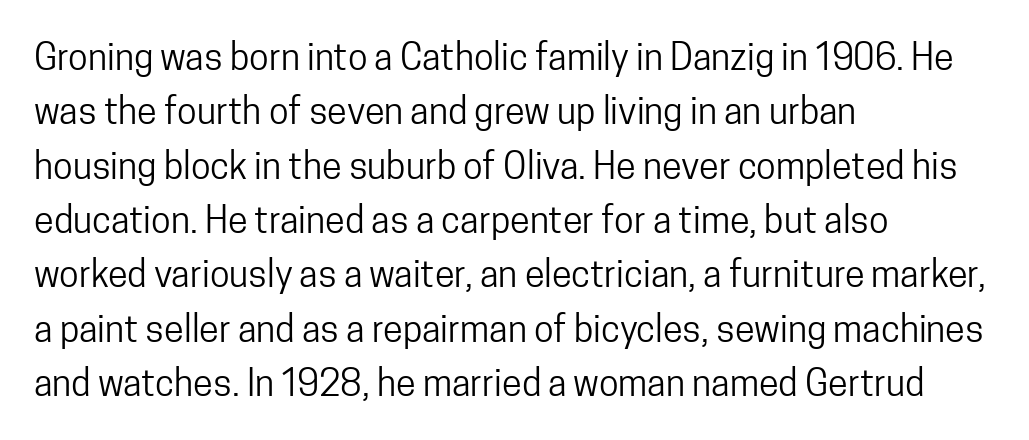
{"serif": "no", "italic": "no", "bold": "no", "weight": "regular", "width": "condensed", "stroke_contrast": "low", "x_height": "medium", "monospaced": "no", "underline": "no", "align": "left", "line_spacing": "normal", "line_spacing_ratio": 1.51, "letter_spacing": "normal", "letter_spacing_em": 0.0, "glyph_px": 36}
